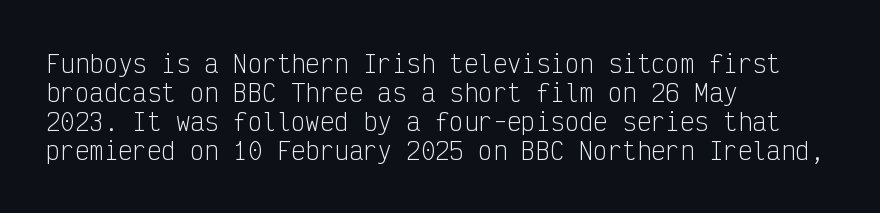
The strokes carry an ordinary text weight at most. Default kerning and tracking; the words read as compact shapes. The gap between lines stays unmarked. Does the lettering tilt? It doesn't — this is upright.
